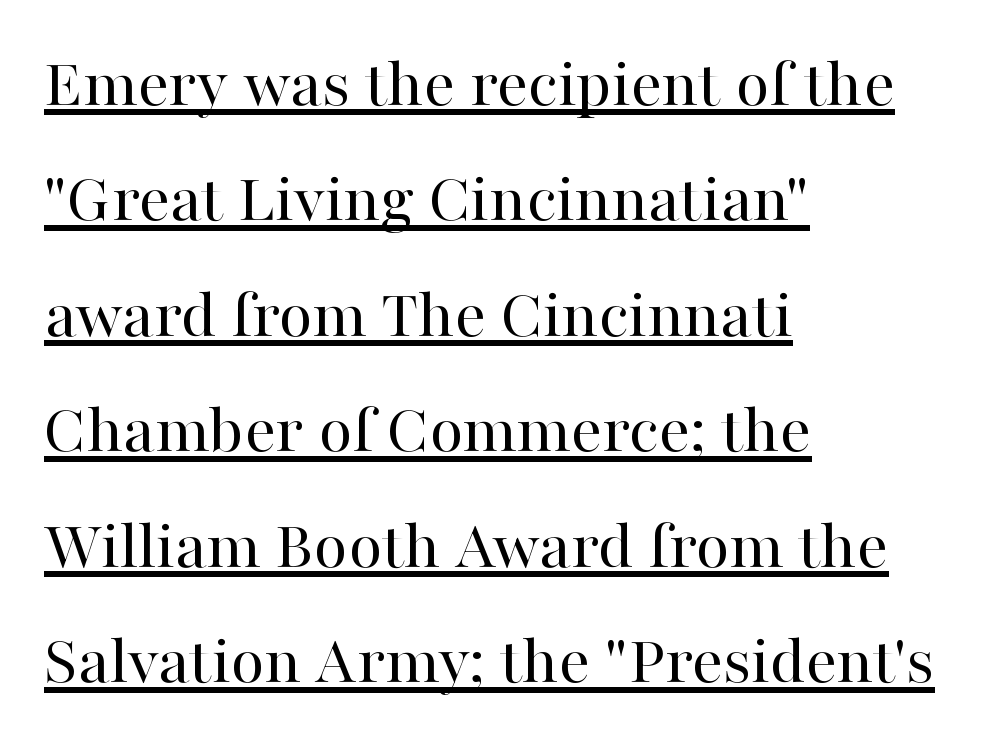
Q: Is the text bold? A: No.
Q: Is the text italic (slanted)? A: No, it is upright.
Q: Is the typeface a serif or a sans-serif typeface? A: Serif.
Q: Is the text underlined? A: Yes.
Q: How is the paragraph aligned? A: Left-aligned.
Q: Is the spacing between letters normal or unusually wide? A: Normal.
Q: Is the spacing between lines tight, normal or loose? A: Normal.
Q: Width (condensed, normal, or wide)? A: Normal.
Q: Stroke contrast? A: High.
Q: x-height? A: Medium.
Q: Monospaced? A: No.
